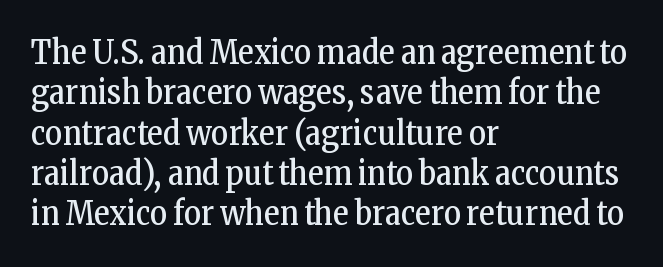
Q: Is the text bold? A: No.
Q: Is the text italic (slanted)? A: No, it is upright.
Q: Is the typeface a serif or a sans-serif typeface? A: Serif.
Q: Is the text underlined? A: No.
Q: How is the paragraph aligned? A: Left-aligned.
Q: Is the spacing between letters normal or unusually wide? A: Normal.
Q: Width (condensed, normal, or wide)? A: Condensed.
Q: Stroke contrast? A: Low.
Q: x-height? A: Medium.
Q: Monospaced? A: No.
